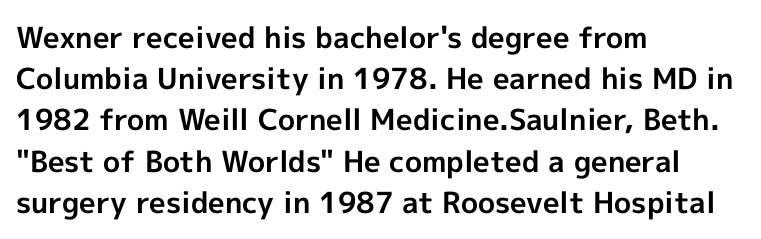
The image shows 29 px bold sans-serif type, upright; set left-aligned, normal line spacing (1.42x), normal letter spacing, not underlined; a medium x-height.
